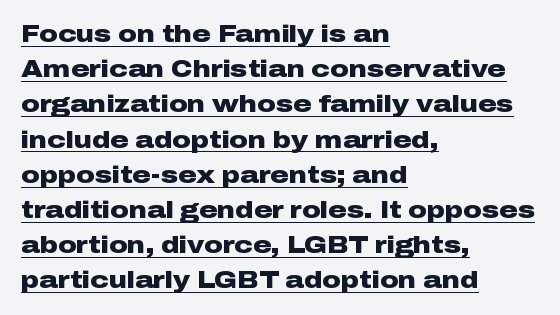
Q: Is the text bold? A: Yes.
Q: Is the text italic (slanted)? A: No, it is upright.
Q: Is the text underlined? A: Yes.
Q: How is the paragraph aligned? A: Left-aligned.
Q: Is the spacing between letters normal or unusually wide? A: Normal.
Q: Is the spacing between lines tight, normal or loose? A: Normal.
